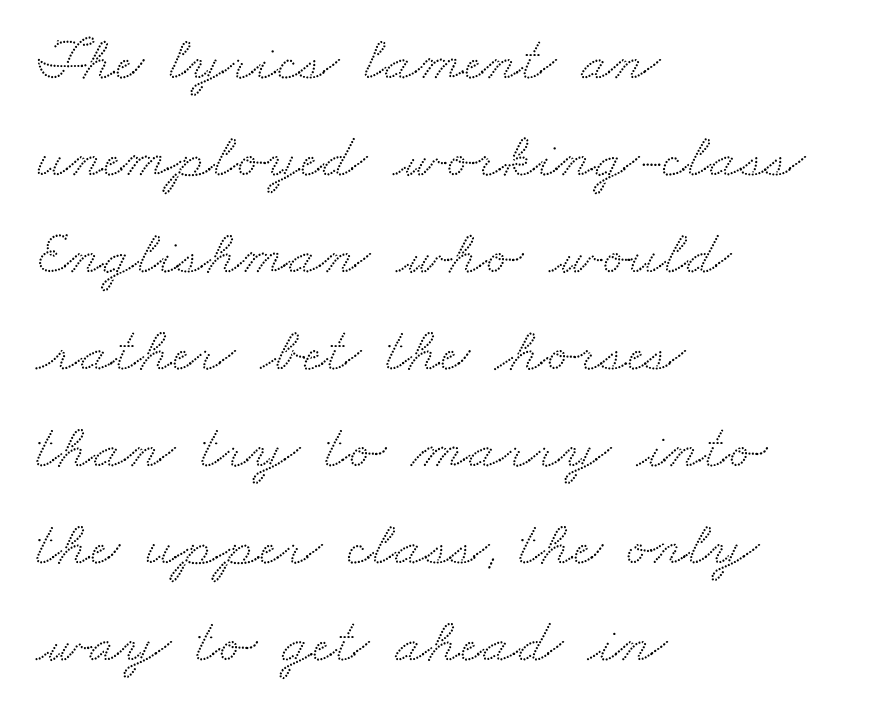
Q: Is the typeface a serif or a sans-serif typeface? A: Serif.
Q: Is the text underlined? A: No.
Q: How is the paragraph aligned? A: Left-aligned.
Q: Is the spacing between letters normal or unusually wide? A: Normal.
Q: Is the spacing between lines tight, normal or loose? A: Normal.
Q: Width (condensed, normal, or wide)? A: Wide.
Q: Stroke contrast? A: Medium.
Q: x-height? A: Small.
Q: Monospaced? A: No.
